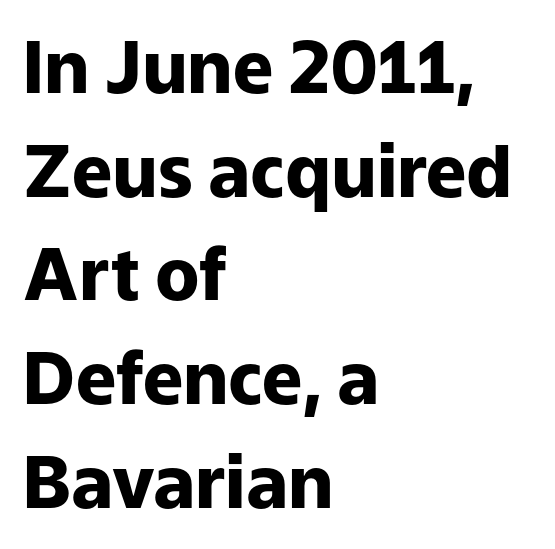
The image shows 72 px heavy sans-serif type, upright; set left-aligned, normal line spacing (1.44x), normal letter spacing, not underlined; low stroke contrast and a medium x-height.
